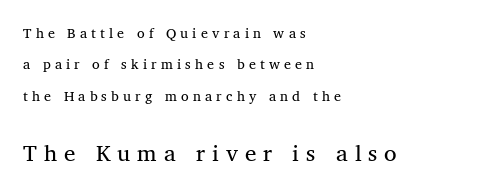
Q: Is the text italic (slanted)? A: No, it is upright.
Q: Is the text underlined? A: No.
Q: How is the paragraph aligned? A: Left-aligned.
Q: Is the spacing between letters normal or unusually wide? A: Unusually wide.
Q: Is the spacing between lines tight, normal or loose? A: Loose.
Q: Which block of text is set in a larger size, the first (top) or the second (bottom)? A: The second (bottom) one.
